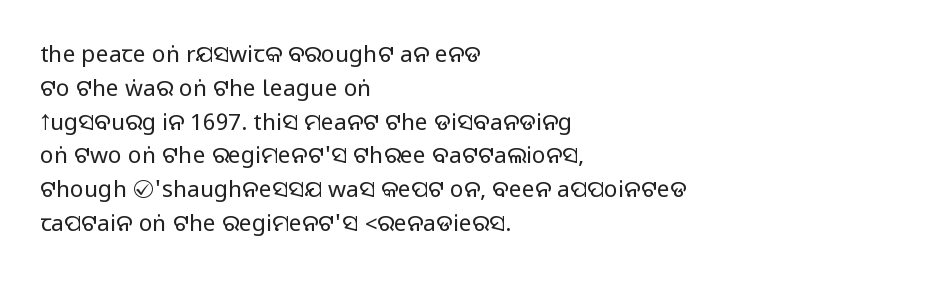
Left-aligned paragraph, ragged on the right. Compared with typical body copy, the letter spacing here is the same. A roman cut, with each character standing at attention. Baseline-to-baseline distance is the conventional proportion of letter height. The string is rendered with underlining switched off.
